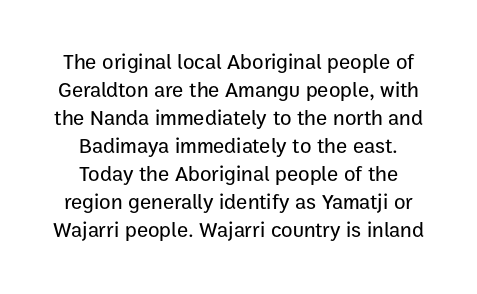
How are the letters spaced? Ordinarily, with no added tracking. The gap between lines stays unmarked. In terms of leading, this rendering sits right in the middle. Italic? Not at all — the glyphs are vertical.
